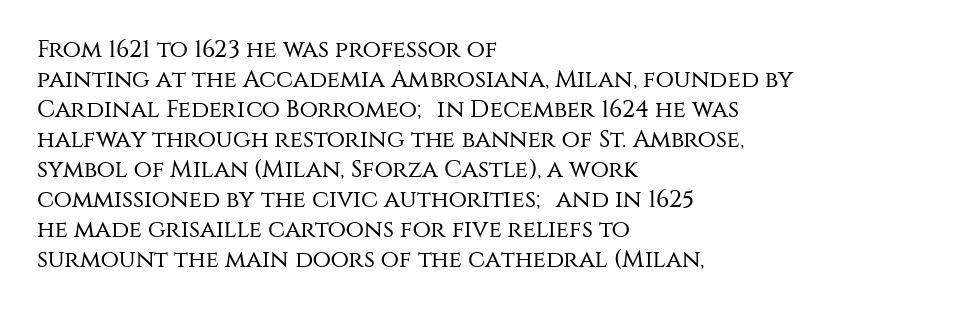
The image shows 24 px text type, upright; set left-aligned, normal line spacing (1.25x), normal letter spacing, not underlined.
